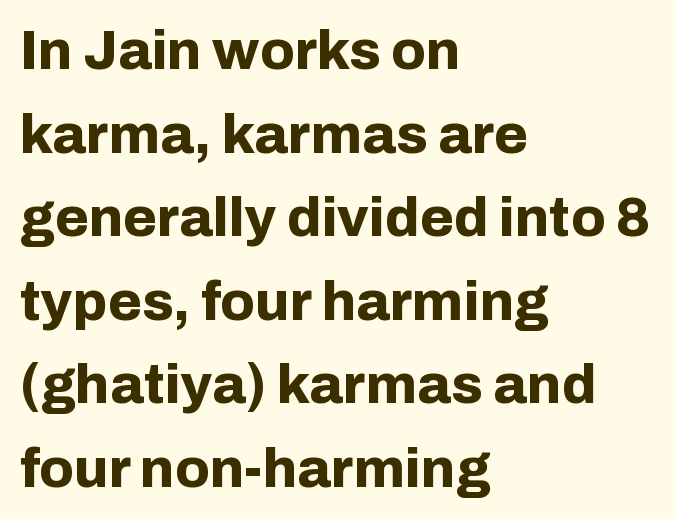
The image shows 55 px bold sans-serif type, upright; set left-aligned, normal line spacing (1.52x), normal letter spacing, not underlined; low stroke contrast and a medium x-height.
